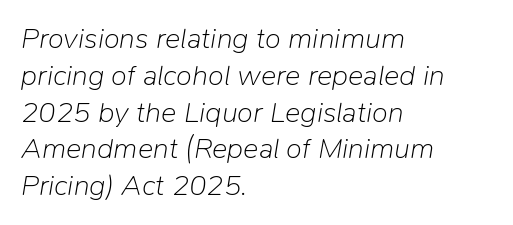
{"italic": "yes", "lean": "right", "slant_degrees": 9, "bold": "no", "weight": "light", "width": "normal", "stroke_contrast": "low", "x_height": "medium", "monospaced": "no", "underline": "no", "align": "left", "line_spacing": "normal", "line_spacing_ratio": 1.27, "letter_spacing": "normal", "letter_spacing_em": 0.0, "glyph_px": 29}
